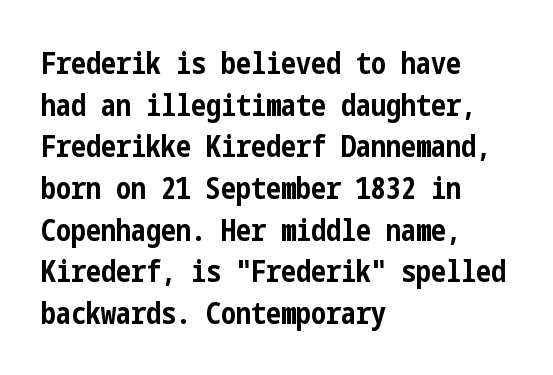
{"serif": "no", "italic": "no", "bold": "yes", "weight": "bold", "width": "condensed", "stroke_contrast": "low", "x_height": "medium", "underline": "no", "align": "left", "line_spacing": "normal", "line_spacing_ratio": 1.39, "letter_spacing": "normal", "letter_spacing_em": 0.0, "glyph_px": 30}
